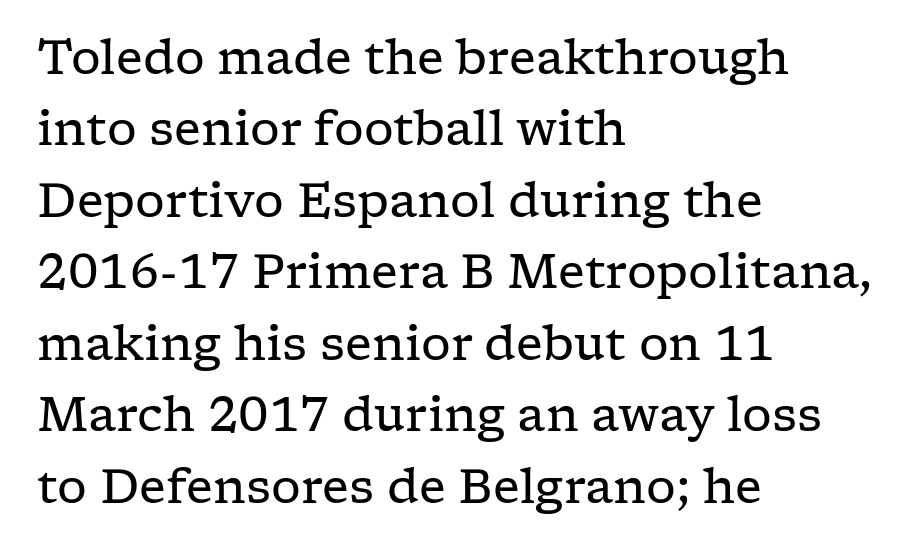
Q: Is the text bold? A: No.
Q: Is the text italic (slanted)? A: No, it is upright.
Q: Is the typeface a serif or a sans-serif typeface? A: Serif.
Q: Is the text underlined? A: No.
Q: How is the paragraph aligned? A: Left-aligned.
Q: Is the spacing between letters normal or unusually wide? A: Normal.
Q: Is the spacing between lines tight, normal or loose? A: Normal.
Q: Width (condensed, normal, or wide)? A: Wide.
Q: Stroke contrast? A: Low.
Q: x-height? A: Medium.
Q: Monospaced? A: No.
